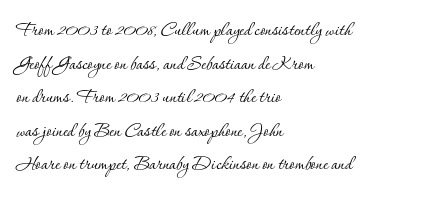
{"bold": "no", "underline": "no", "align": "left", "line_spacing": "normal", "line_spacing_ratio": 1.4, "letter_spacing": "normal", "letter_spacing_em": 0.0, "glyph_px": 24}
